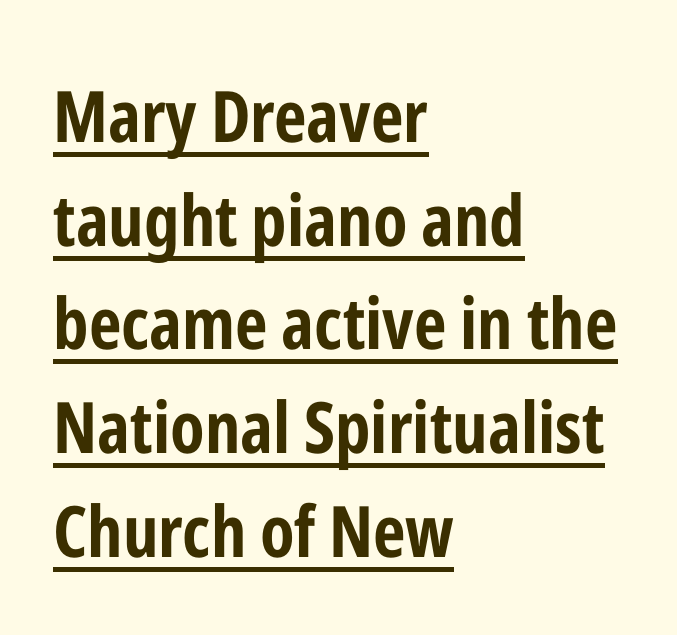
The image shows 71 px bold, condensed sans-serif type, upright; set left-aligned, normal line spacing (1.46x), normal letter spacing, underlined; low stroke contrast and a medium x-height.
